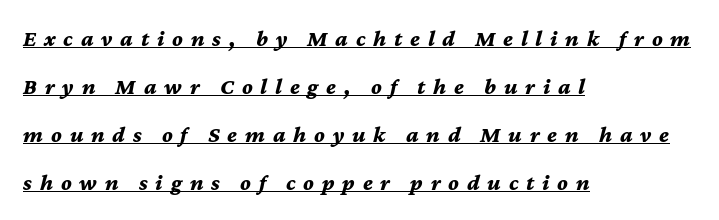
Compared with ordinary roman type, these characters are visibly tilted. Look at the stroke-to-counter ratio: heavy, a bold. Looks like someone drew a line under every word here. Tracking value appears strongly positive — letters spread wide. This rendering uses left alignment, leaving the right contour irregular.
